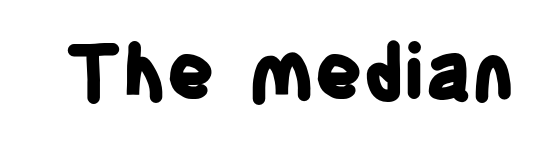
Any mark beneath the type? The region is blank. Every stem runs plumb, perpendicular to the baseline. How heavy is the stroke? Heavy — this is a bold. In terms of letterspacing, this is plain default setting. You could not count columns in this text — the font is proportionally spaced. A sans-serif font was chosen for this passage.
